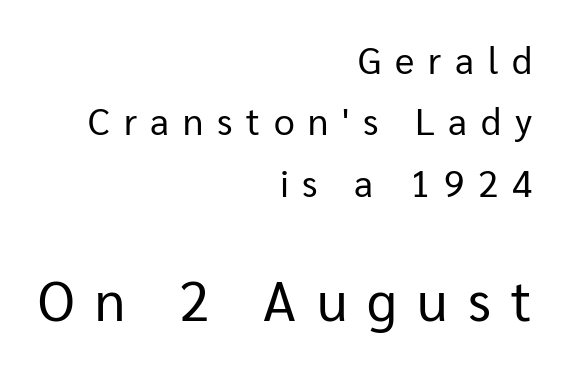
Underline: absent. The passage shown is typeset with a sans-serif family. The rendering uses natural spacing where letterforms have individual widths. Words appear elongated and porous because spacing is wide.
